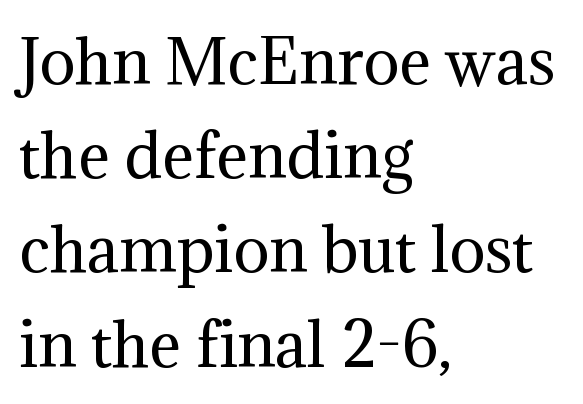
{"serif": "yes", "italic": "no", "bold": "no", "weight": "regular", "width": "normal", "stroke_contrast": "medium", "x_height": "medium", "monospaced": "no", "underline": "no", "align": "left", "line_spacing": "normal", "line_spacing_ratio": 1.57, "letter_spacing": "normal", "letter_spacing_em": 0.0, "glyph_px": 60}
